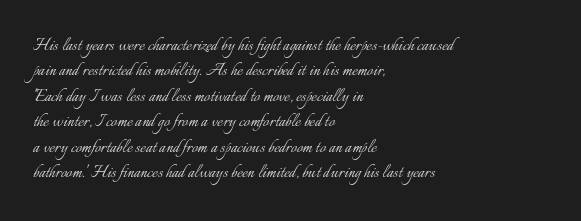
{"bold": "no", "underline": "no", "align": "left", "line_spacing_ratio": 1.21, "letter_spacing": "normal", "letter_spacing_em": 0.0, "glyph_px": 21}
